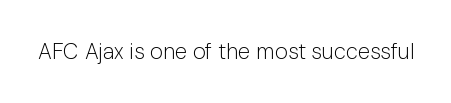
The space directly below the letters is spotless. Quick note: not italic, upright. The line texture is even and compact thanks to regular tracking. These glyphs show unthickened strokes, regular width or finer.
